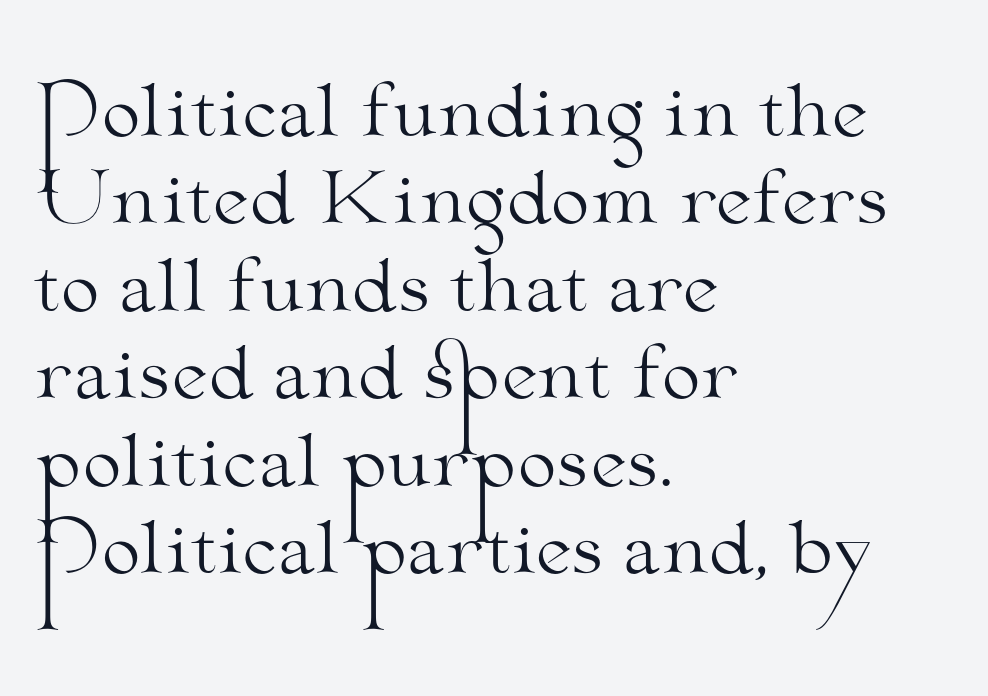
Q: Is the text bold? A: No.
Q: Is the text italic (slanted)? A: No, it is upright.
Q: Is the typeface a serif or a sans-serif typeface? A: Serif.
Q: Is the text underlined? A: No.
Q: How is the paragraph aligned? A: Left-aligned.
Q: Is the spacing between letters normal or unusually wide? A: Normal.
Q: Is the spacing between lines tight, normal or loose? A: Normal.
Q: Width (condensed, normal, or wide)? A: Wide.
Q: Stroke contrast? A: Medium.
Q: x-height? A: Small.
Q: Monospaced? A: No.
